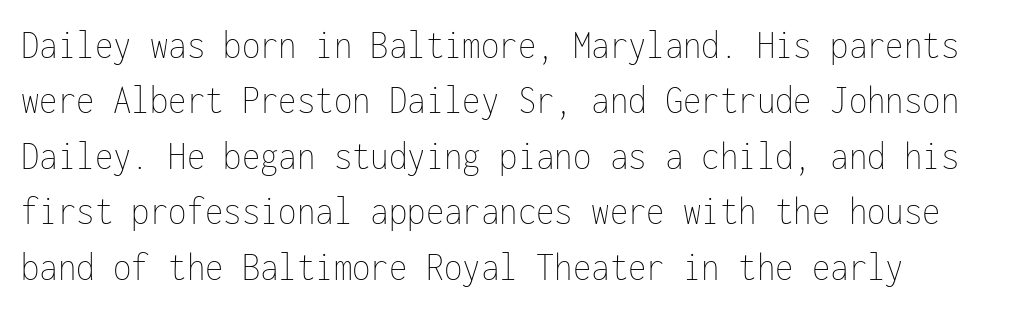
The image shows 42 px thin, condensed type, upright, monospaced; set left-aligned, normal line spacing (1.32x), normal letter spacing, not underlined; low stroke contrast and a medium x-height.
